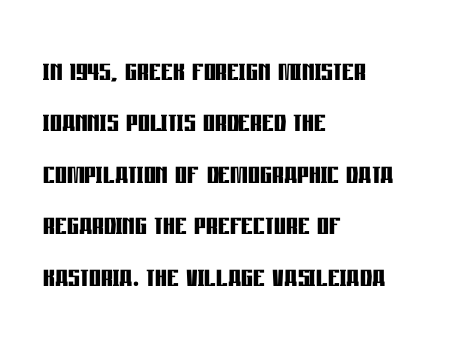
The image shows 37 px semibold, condensed sans-serif type, upright; set left-aligned, normal line spacing (1.39x), normal letter spacing, not underlined; low stroke contrast and a large x-height.
